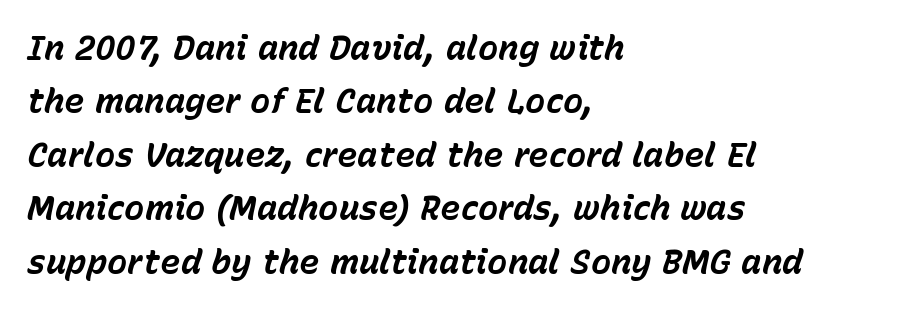
The image shows 34 px bold type, italic (leaning right); set left-aligned, normal line spacing (1.57x), normal letter spacing, not underlined; low stroke contrast and a medium x-height.
